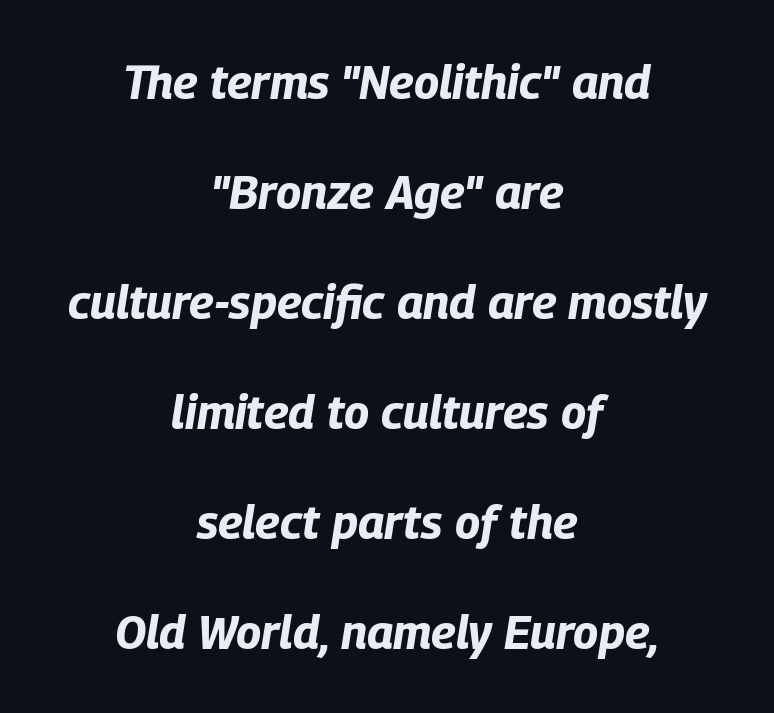
Q: Is the text bold? A: Yes.
Q: Is the text italic (slanted)? A: Yes, it leans right by about 9 degrees.
Q: Is the text underlined? A: No.
Q: How is the paragraph aligned? A: Centered.
Q: Is the spacing between letters normal or unusually wide? A: Normal.
Q: Is the spacing between lines tight, normal or loose? A: Loose.
Q: Width (condensed, normal, or wide)? A: Condensed.
Q: Stroke contrast? A: Low.
Q: x-height? A: Large.
Q: Monospaced? A: No.
